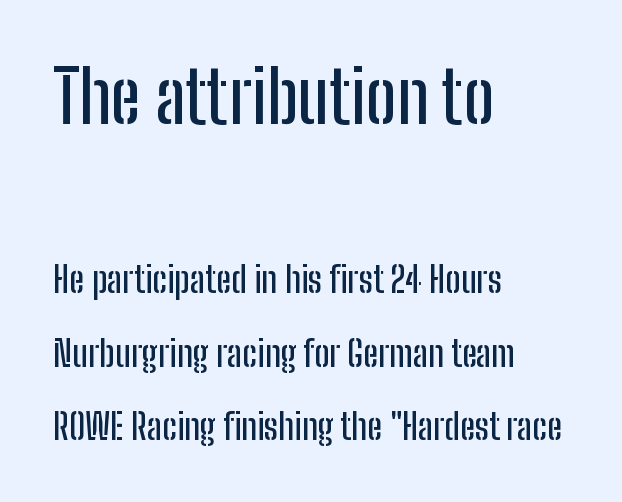
Is the block centered? No — it sits flush against the left margin. Every stem runs plumb, perpendicular to the baseline. Type size steps down from the first block to the second. Words appear dense and cohesive because spacing is normal.
